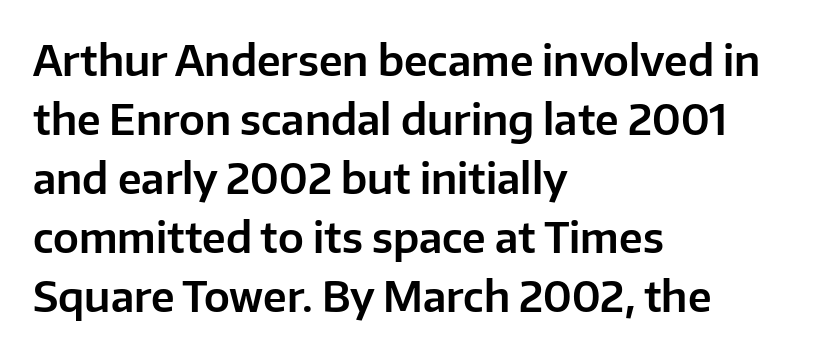
Q: Is the text italic (slanted)? A: No, it is upright.
Q: Is the typeface a serif or a sans-serif typeface? A: Sans-serif.
Q: Is the text underlined? A: No.
Q: How is the paragraph aligned? A: Left-aligned.
Q: Is the spacing between letters normal or unusually wide? A: Normal.
Q: Is the spacing between lines tight, normal or loose? A: Normal.
Q: Width (condensed, normal, or wide)? A: Normal.
Q: Stroke contrast? A: Low.
Q: x-height? A: Medium.
Q: Monospaced? A: No.
